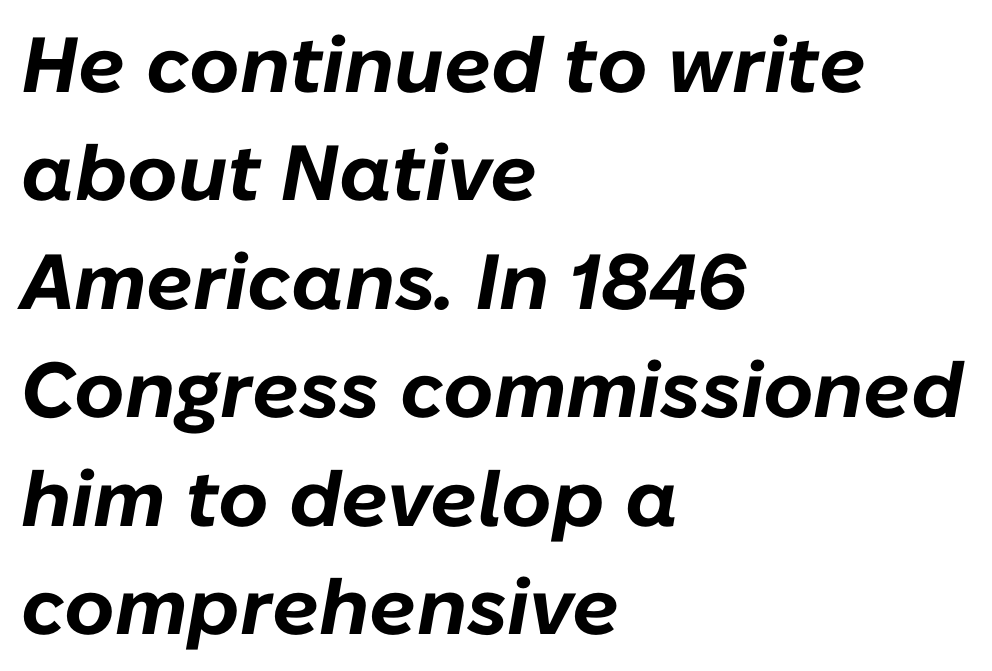
The image shows 78 px bold type, italic (leaning right); set left-aligned, normal line spacing (1.39x), normal letter spacing, not underlined; low stroke contrast and a medium x-height.
